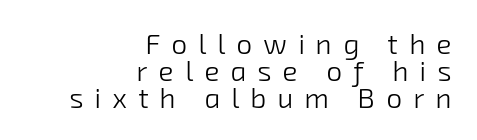
{"serif": "no", "bold": "no", "weight": "light", "width": "normal", "stroke_contrast": "low", "x_height": "medium", "monospaced": "no", "underline": "no", "align": "right", "line_spacing": "tight", "line_spacing_ratio": 0.96, "letter_spacing": "wide", "letter_spacing_em": 0.4, "glyph_px": 28}
